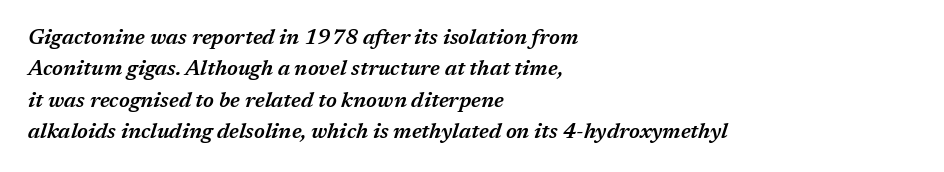
{"italic": "yes", "lean": "right", "slant_degrees": 17, "bold": "semi", "underline": "no", "align": "left", "line_spacing": "normal", "line_spacing_ratio": 1.49, "letter_spacing": "normal", "letter_spacing_em": 0.0, "glyph_px": 21}
